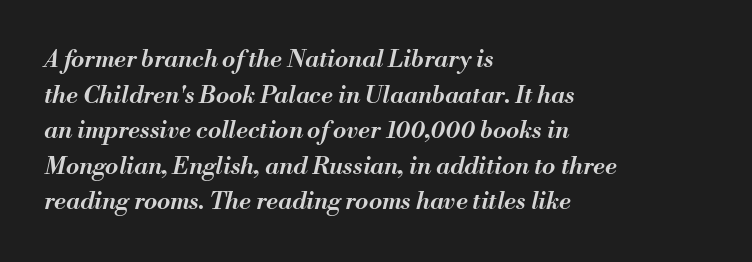
{"italic": "yes", "lean": "right", "slant_degrees": 13, "bold": "semi", "underline": "no", "align": "left", "line_spacing": "normal", "line_spacing_ratio": 1.48, "letter_spacing": "normal", "letter_spacing_em": 0.0, "glyph_px": 24}
